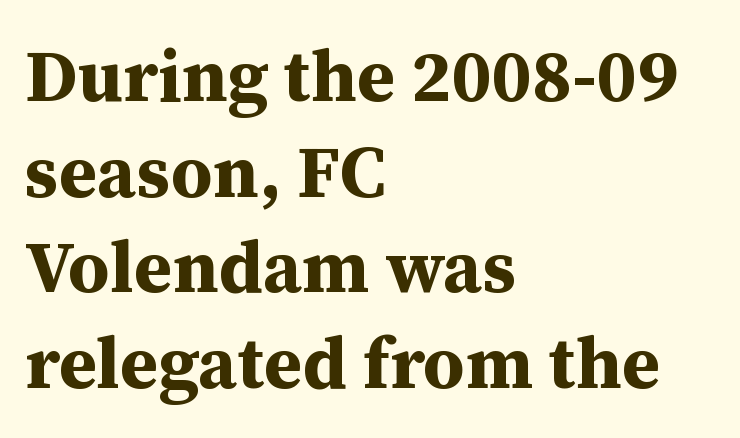
Q: Is the text bold? A: Yes.
Q: Is the text italic (slanted)? A: No, it is upright.
Q: Is the typeface a serif or a sans-serif typeface? A: Serif.
Q: Is the text underlined? A: No.
Q: How is the paragraph aligned? A: Left-aligned.
Q: Is the spacing between letters normal or unusually wide? A: Normal.
Q: Is the spacing between lines tight, normal or loose? A: Normal.
Q: Width (condensed, normal, or wide)? A: Normal.
Q: Stroke contrast? A: Medium.
Q: x-height? A: Medium.
Q: Monospaced? A: No.
